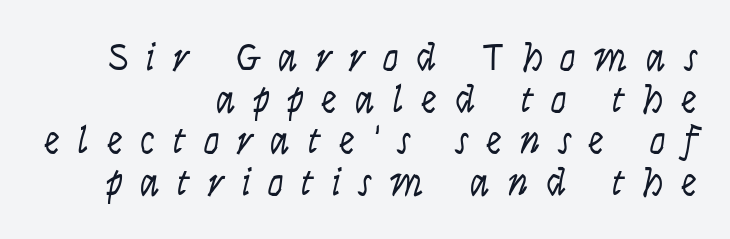
Tracking here is generous; glyphs stand well apart from one another. The typesetting does not lean heavy: it is not bold. Looks like regular typesetting: each glyph gets only the width it needs. Does the copy run flush right? Yes — the right margin is perfectly even. Letters rest on an invisible, unmarked baseline. The face used here has a pronounced slope to its letters.
